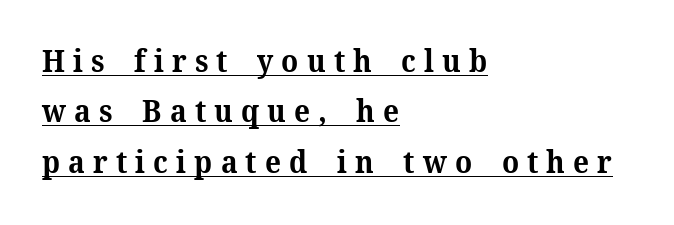
Reading down the block, your eye returns to a fixed left position each line. The lettering is marked with a stroke running underneath it. This sample uses an upright cut, with every glyph sitting square on the baseline. Serif or sans? Serif — the stroke terminals have little feet. The letters are spread apart with noticeably loose tracking. Each letter keeps its own natural width here, so spacing adapts to shape.
